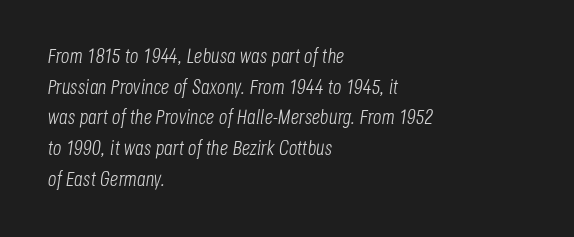
The letterforms sit at book weight or below. The letterforms sit shoulder to shoulder at normal distance. Line spacing here is normal. All the whitespace from short lines collects on the right. The face used here has a pronounced slope to its letters. The baseline area is clear.
